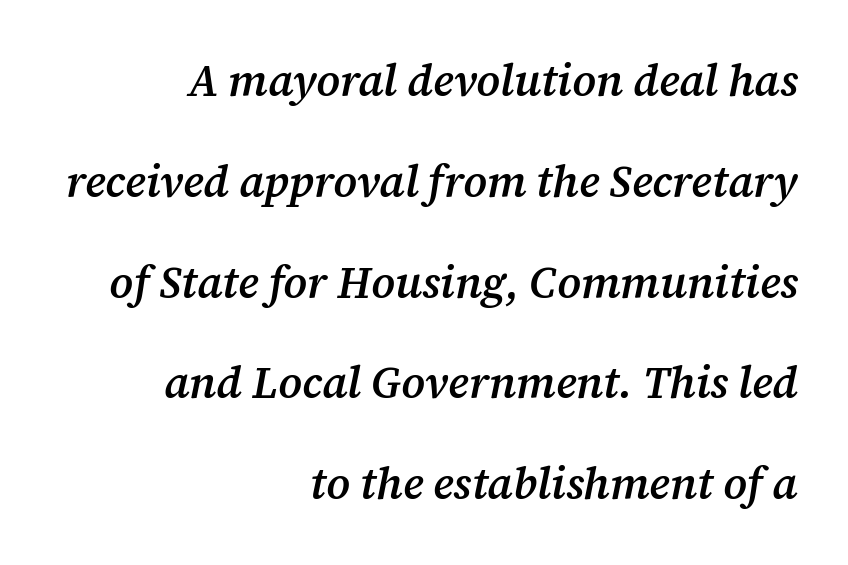
The image shows 44 px semibold serif type, italic (leaning right); set right-aligned, loose line spacing (2.29x), normal letter spacing, not underlined; medium stroke contrast and a medium x-height.
